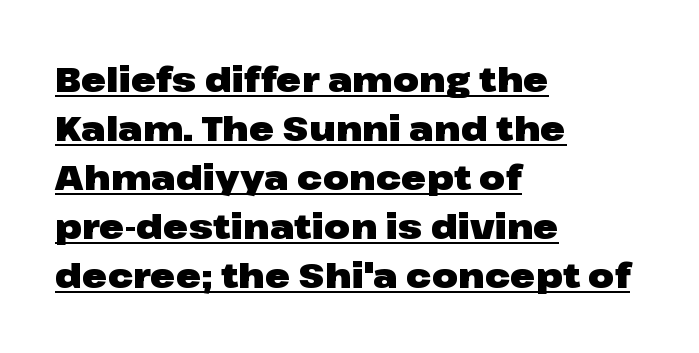
Compared with typical paragraphs, the rows here are spaced about the same. The lettering stays uniformly vertical, giving the passage a roman look. The rendering shows plain stroke endings on the letterforms — a sans-serif design. Has an underline been added? It has. Characters follow at the spacing the type designer built in. You could not count columns in this text — the font is proportionally spaced.
